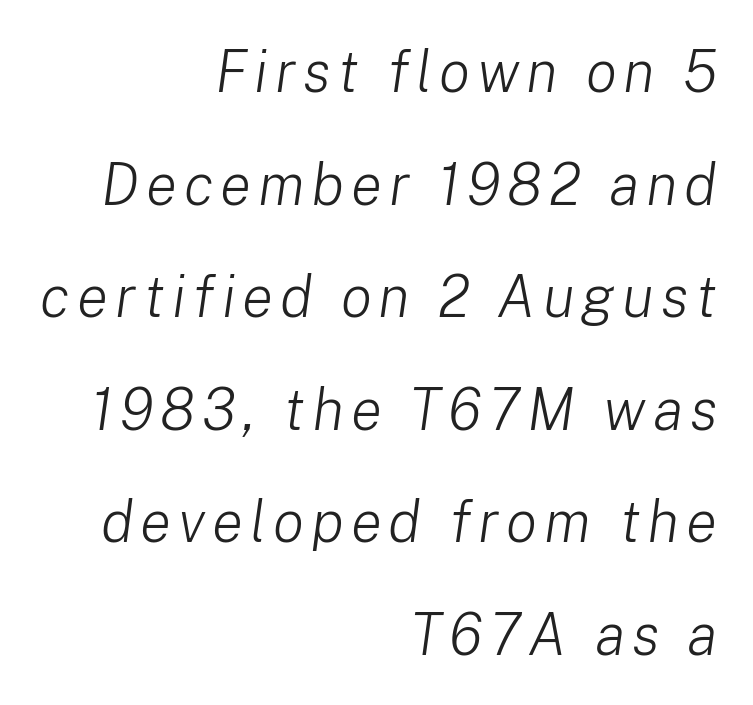
Q: Is the text bold? A: No.
Q: Is the text italic (slanted)? A: Yes, it leans right by about 8 degrees.
Q: Is the text underlined? A: No.
Q: How is the paragraph aligned? A: Right-aligned.
Q: Is the spacing between lines tight, normal or loose? A: Loose.
Q: Width (condensed, normal, or wide)? A: Normal.
Q: Stroke contrast? A: Low.
Q: x-height? A: Medium.
Q: Monospaced? A: No.
